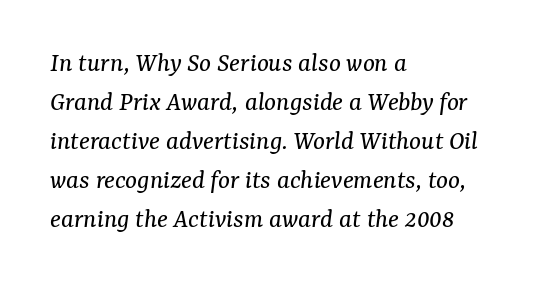
Q: Is the text bold? A: No.
Q: Is the text italic (slanted)? A: Yes, it leans right by about 7 degrees.
Q: Is the typeface a serif or a sans-serif typeface? A: Serif.
Q: Is the text underlined? A: No.
Q: How is the paragraph aligned? A: Left-aligned.
Q: Is the spacing between letters normal or unusually wide? A: Normal.
Q: Is the spacing between lines tight, normal or loose? A: Normal.
Q: Width (condensed, normal, or wide)? A: Normal.
Q: Stroke contrast? A: Medium.
Q: x-height? A: Medium.
Q: Monospaced? A: No.
